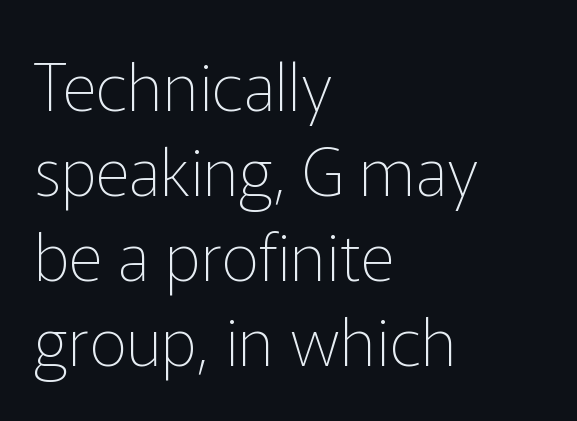
{"serif": "no", "italic": "no", "bold": "no", "weight": "thin", "width": "normal", "stroke_contrast": "low", "x_height": "medium", "monospaced": "no", "underline": "no", "align": "left", "line_spacing": "normal", "line_spacing_ratio": 1.29, "letter_spacing": "normal", "letter_spacing_em": 0.0, "glyph_px": 66}
